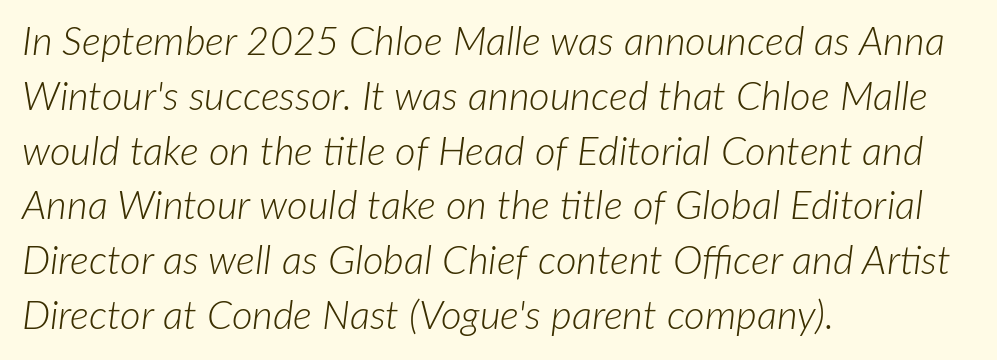
Q: Is the text bold? A: No.
Q: Is the text italic (slanted)? A: Yes, it leans right by about 7 degrees.
Q: Is the text underlined? A: No.
Q: How is the paragraph aligned? A: Left-aligned.
Q: Is the spacing between letters normal or unusually wide? A: Normal.
Q: Is the spacing between lines tight, normal or loose? A: Normal.
Q: Width (condensed, normal, or wide)? A: Normal.
Q: Stroke contrast? A: Low.
Q: x-height? A: Medium.
Q: Monospaced? A: No.
